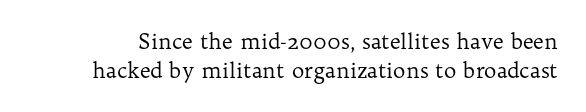
{"italic": "no", "bold": "no", "underline": "no", "line_spacing": "normal", "line_spacing_ratio": 1.36, "letter_spacing": "normal", "letter_spacing_em": 0.0, "glyph_px": 21}
